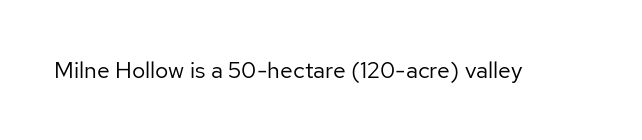
The image shows 23 px text type, upright; set normal letter spacing, not underlined.
